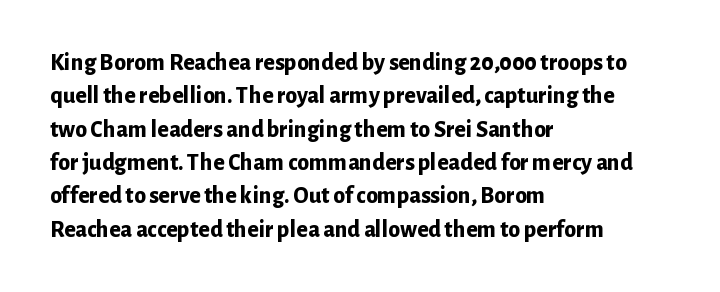
Q: Is the text bold? A: Yes.
Q: Is the text italic (slanted)? A: No, it is upright.
Q: Is the text underlined? A: No.
Q: How is the paragraph aligned? A: Left-aligned.
Q: Is the spacing between letters normal or unusually wide? A: Normal.
Q: Is the spacing between lines tight, normal or loose? A: Normal.
